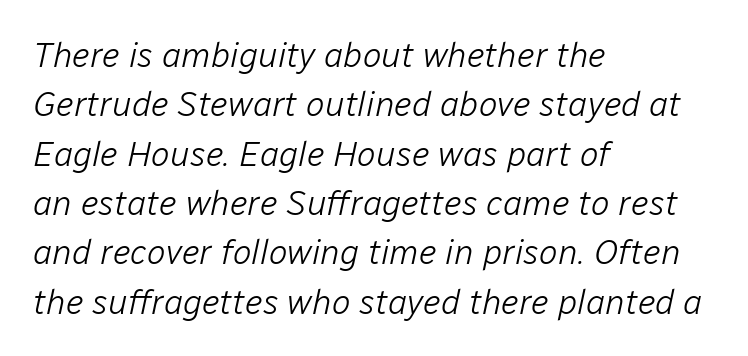
Q: Is the text bold? A: No.
Q: Is the text italic (slanted)? A: Yes, it leans right by about 12 degrees.
Q: Is the text underlined? A: No.
Q: How is the paragraph aligned? A: Left-aligned.
Q: Is the spacing between letters normal or unusually wide? A: Normal.
Q: Is the spacing between lines tight, normal or loose? A: Normal.
Q: Width (condensed, normal, or wide)? A: Normal.
Q: Stroke contrast? A: Low.
Q: x-height? A: Medium.
Q: Monospaced? A: No.
